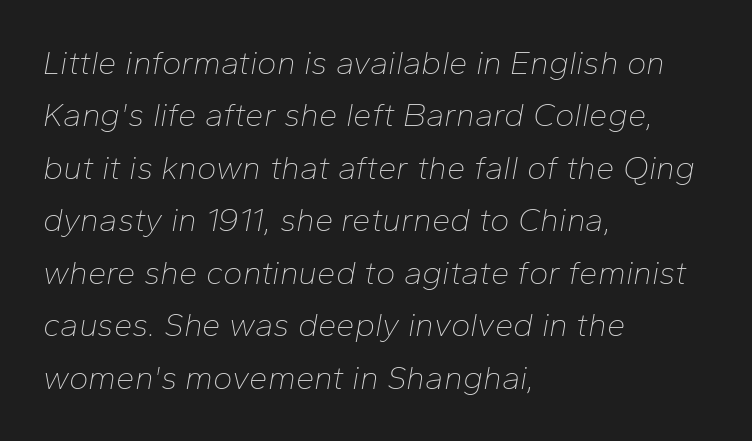
{"italic": "yes", "lean": "right", "slant_degrees": 10, "bold": "no", "weight": "thin", "width": "normal", "stroke_contrast": "low", "x_height": "medium", "monospaced": "no", "underline": "no", "align": "left", "line_spacing": "normal", "line_spacing_ratio": 1.59, "letter_spacing": "normal", "letter_spacing_em": 0.0, "glyph_px": 33}
